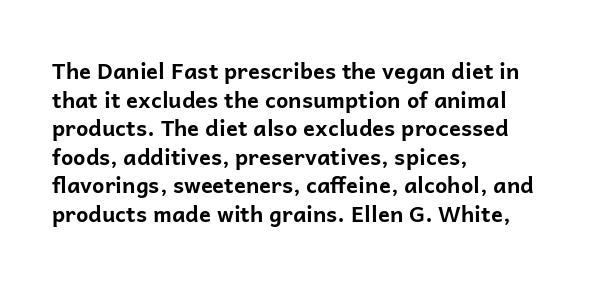
The image shows 22 px bold type, upright; set left-aligned, normal line spacing (1.3x), normal letter spacing, not underlined.
